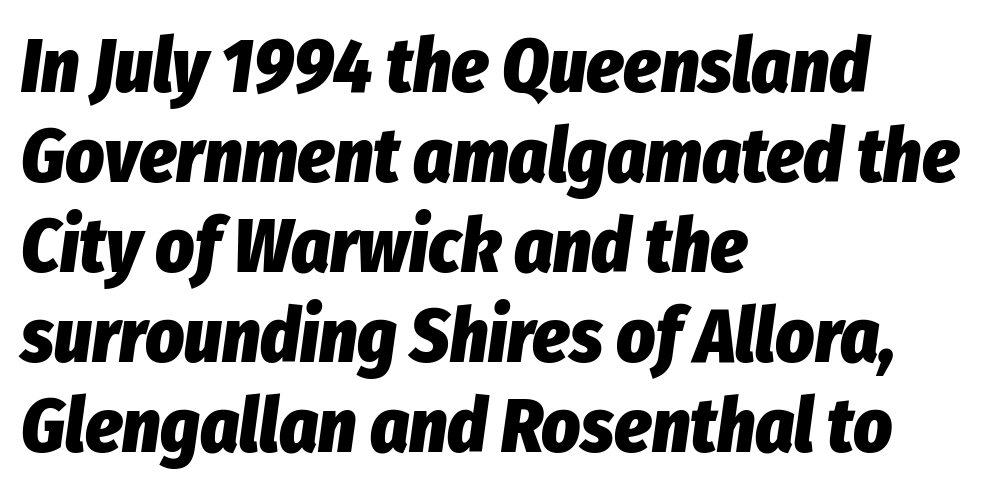
{"italic": "yes", "lean": "right", "slant_degrees": 8, "bold": "yes", "weight": "heavy", "width": "condensed", "stroke_contrast": "low", "x_height": "medium", "monospaced": "no", "underline": "no", "align": "left", "line_spacing_ratio": 1.2, "letter_spacing": "normal", "letter_spacing_em": 0.0, "glyph_px": 75}
